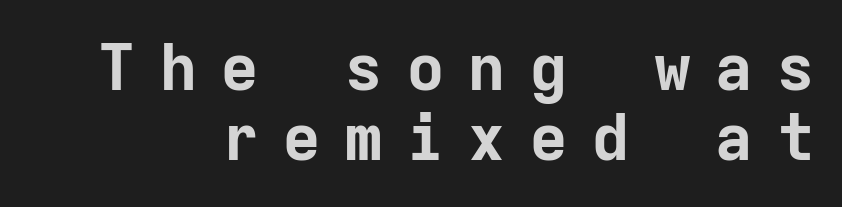
Q: Is the text bold? A: Yes.
Q: Is the text italic (slanted)? A: No, it is upright.
Q: Is the typeface a serif or a sans-serif typeface? A: Sans-serif.
Q: Is the text underlined? A: No.
Q: Is the spacing between letters normal or unusually wide? A: Unusually wide.
Q: Is the spacing between lines tight, normal or loose? A: Tight.
Q: Width (condensed, normal, or wide)? A: Normal.
Q: Stroke contrast? A: Low.
Q: x-height? A: Medium.
Q: Monospaced? A: Yes.
